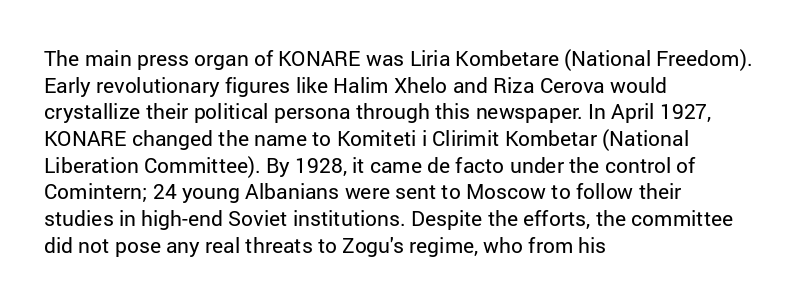
Summary of weight: not heavy and not bold. The vertical gap from one line to the next is medium. The type is set solid horizontally, with unmodified tracking. No italicization has been applied; the sample stays upright. The paragraph shown leans on its left margin. The gap between lines stays unmarked.
